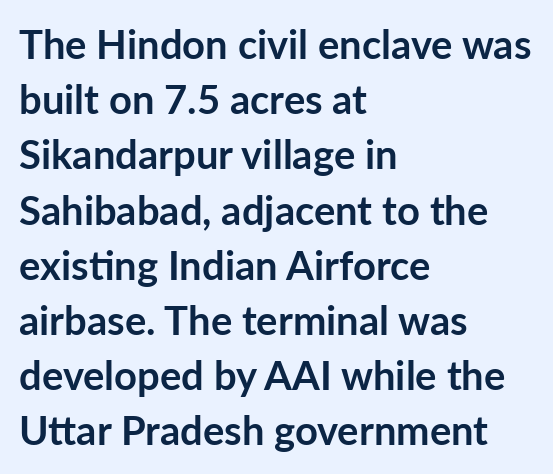
{"serif": "no", "italic": "no", "bold": "yes", "weight": "semibold", "width": "normal", "stroke_contrast": "low", "x_height": "medium", "monospaced": "no", "underline": "no", "align": "left", "line_spacing": "normal", "line_spacing_ratio": 1.38, "letter_spacing": "normal", "letter_spacing_em": 0.0, "glyph_px": 40}
